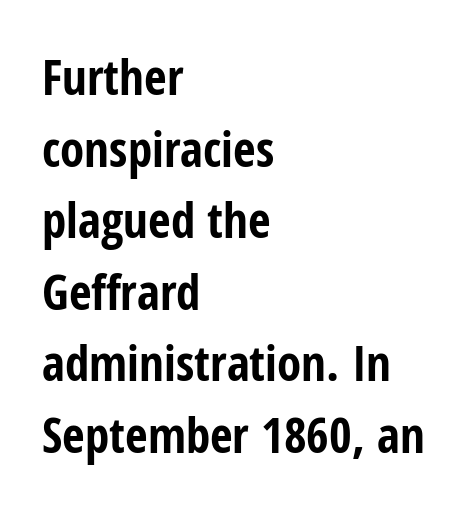
Q: Is the text bold? A: Yes.
Q: Is the text italic (slanted)? A: No, it is upright.
Q: Is the typeface a serif or a sans-serif typeface? A: Sans-serif.
Q: Is the text underlined? A: No.
Q: How is the paragraph aligned? A: Left-aligned.
Q: Is the spacing between letters normal or unusually wide? A: Normal.
Q: Is the spacing between lines tight, normal or loose? A: Normal.
Q: Width (condensed, normal, or wide)? A: Condensed.
Q: Stroke contrast? A: Low.
Q: x-height? A: Medium.
Q: Monospaced? A: No.
